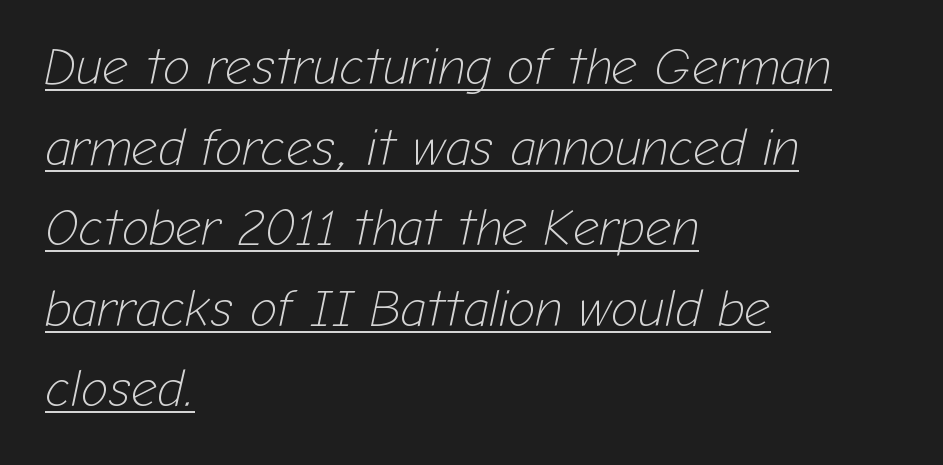
{"italic": "yes", "lean": "right", "slant_degrees": 12, "bold": "no", "weight": "light", "width": "normal", "stroke_contrast": "low", "x_height": "medium", "monospaced": "no", "underline": "yes", "align": "left", "line_spacing": "normal", "line_spacing_ratio": 1.58, "letter_spacing": "normal", "letter_spacing_em": 0.0, "glyph_px": 51}
